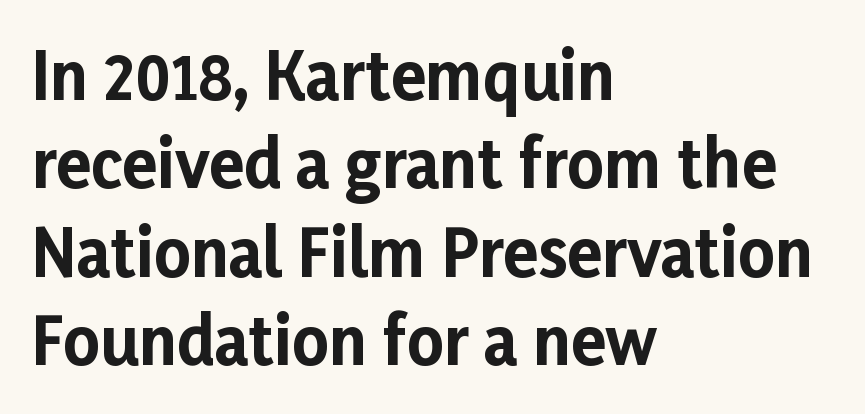
{"serif": "no", "italic": "no", "bold": "yes", "weight": "bold", "width": "normal", "stroke_contrast": "low", "x_height": "medium", "monospaced": "no", "underline": "no", "align": "left", "line_spacing": "normal", "line_spacing_ratio": 1.38, "letter_spacing": "normal", "letter_spacing_em": 0.0, "glyph_px": 64}
